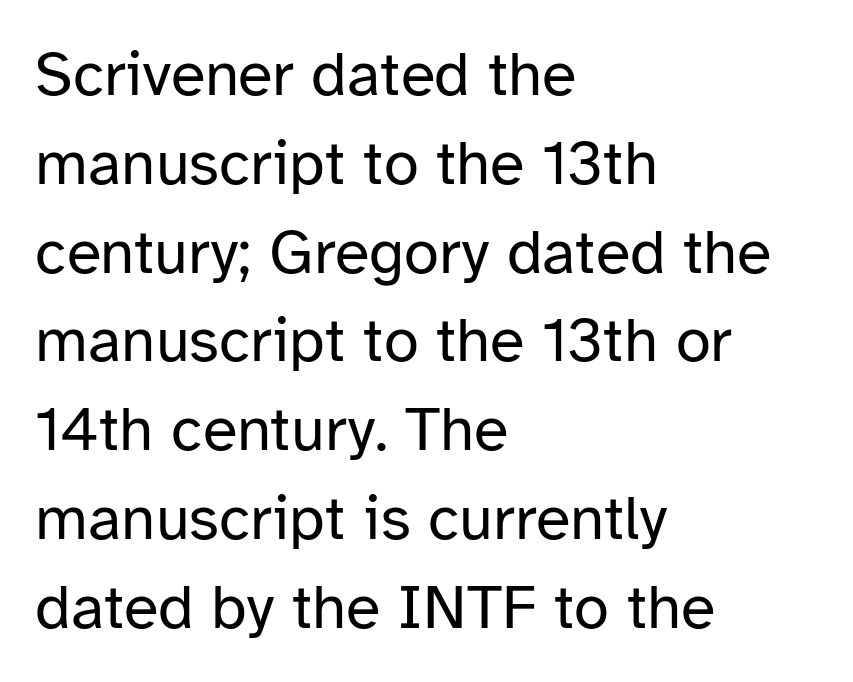
The image shows 63 px regular-weight sans-serif type, upright; set left-aligned, normal line spacing (1.41x), normal letter spacing, not underlined; low stroke contrast and a medium x-height.
